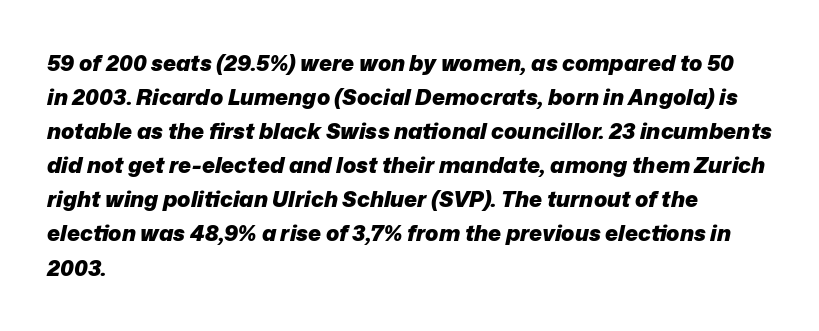
{"italic": "yes", "lean": "right", "slant_degrees": 12, "bold": "yes", "underline": "no", "align": "left", "line_spacing": "normal", "line_spacing_ratio": 1.55, "letter_spacing": "normal", "letter_spacing_em": 0.0, "glyph_px": 22}
